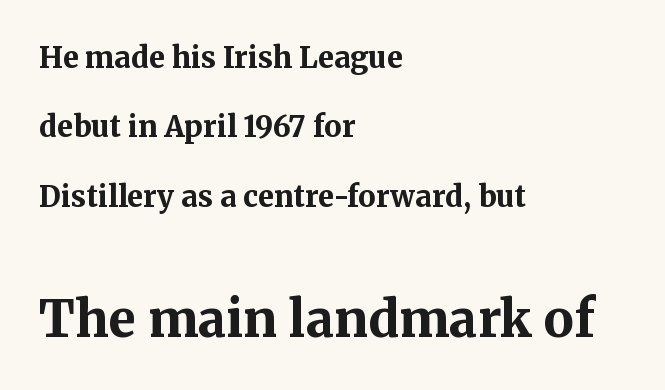
Q: Is the text bold? A: Yes.
Q: Is the text italic (slanted)? A: No, it is upright.
Q: Is the typeface a serif or a sans-serif typeface? A: Serif.
Q: Is the text underlined? A: No.
Q: How is the paragraph aligned? A: Left-aligned.
Q: Is the spacing between letters normal or unusually wide? A: Normal.
Q: Is the spacing between lines tight, normal or loose? A: Loose.
Q: Which block of text is set in a larger size, the first (top) or the second (bottom)? A: The second (bottom) one.
Q: Width (condensed, normal, or wide)? A: Normal.
Q: Stroke contrast? A: Medium.
Q: x-height? A: Medium.
Q: Monospaced? A: No.
